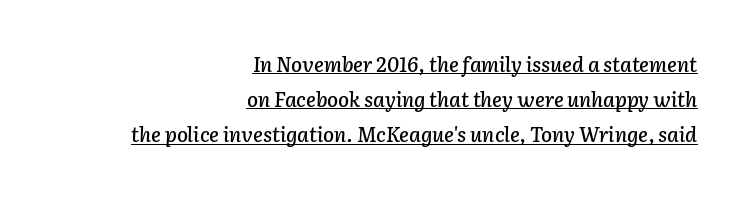
{"italic": "yes", "lean": "right", "slant_degrees": 2, "underline": "yes", "align": "right", "line_spacing_ratio": 1.76, "letter_spacing": "normal", "letter_spacing_em": 0.0, "glyph_px": 20}
